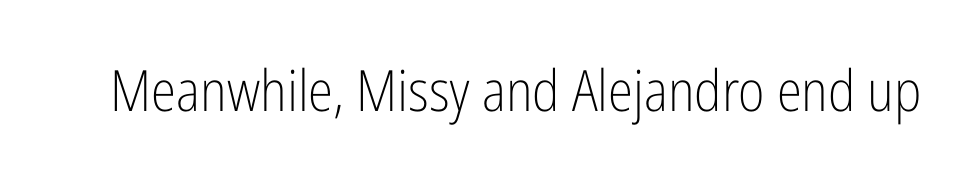
The image shows 57 px light, condensed sans-serif type, upright; set normal letter spacing, not underlined; low stroke contrast and a medium x-height.
